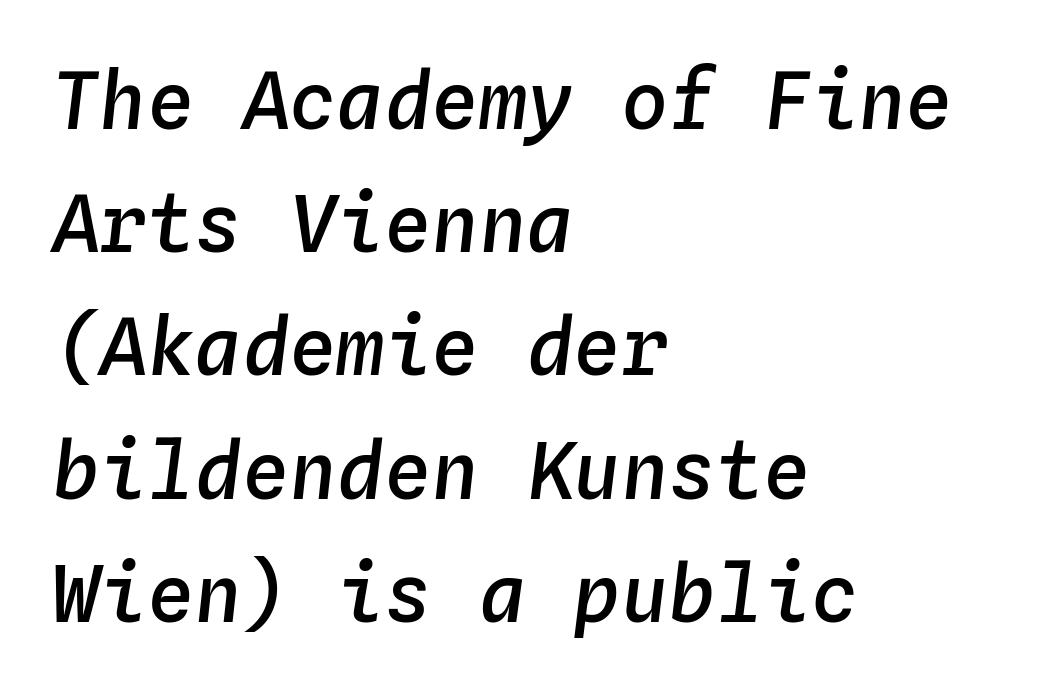
A bare baseline throughout the passage. Students, this is semibold: more ink than regular, less than bold. These lines sit exactly where default settings would place them. The axis of the letterforms is tilted away from vertical.
